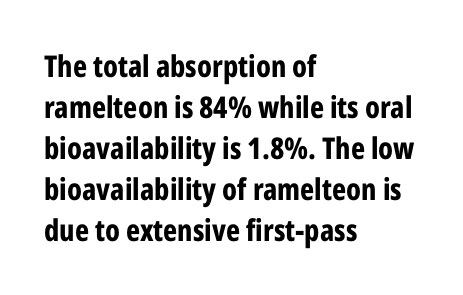
A bare baseline throughout the passage. Left-aligned paragraph, ragged on the right. When letters stand straight like this, we call the style roman or upright. Does the type have serifs? No, each stem ends abruptly. Weight: bold. How are the letters spaced? Ordinarily, with no added tracking.
